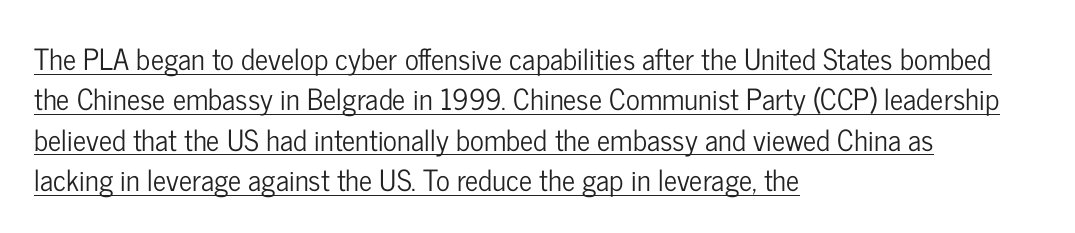
{"serif": "no", "italic": "no", "width": "condensed", "stroke_contrast": "low", "x_height": "medium", "monospaced": "no", "underline": "yes", "align": "left", "line_spacing": "normal", "line_spacing_ratio": 1.39, "letter_spacing": "normal", "letter_spacing_em": 0.0, "glyph_px": 29}
